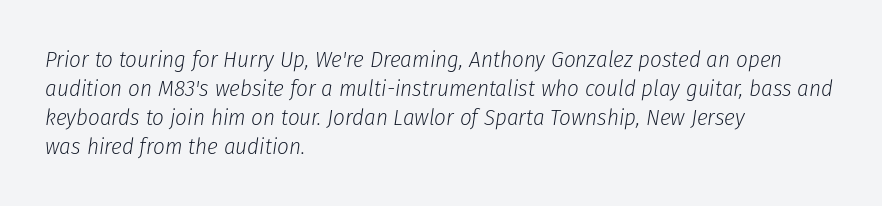
{"italic": "yes", "lean": "right", "slant_degrees": 8, "bold": "no", "underline": "no", "align": "left", "line_spacing": "normal", "line_spacing_ratio": 1.26, "letter_spacing": "normal", "letter_spacing_em": 0.0, "glyph_px": 23}
